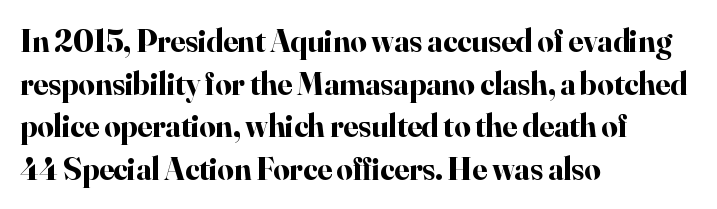
Q: Is the text bold? A: Yes.
Q: Is the text italic (slanted)? A: No, it is upright.
Q: Is the typeface a serif or a sans-serif typeface? A: Serif.
Q: Is the text underlined? A: No.
Q: How is the paragraph aligned? A: Left-aligned.
Q: Is the spacing between letters normal or unusually wide? A: Normal.
Q: Is the spacing between lines tight, normal or loose? A: Normal.
Q: Width (condensed, normal, or wide)? A: Normal.
Q: Stroke contrast? A: High.
Q: x-height? A: Small.
Q: Monospaced? A: No.
